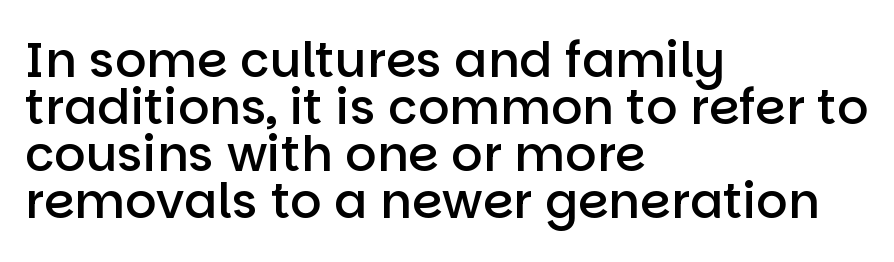
The lines are quadded left. Characters follow at the spacing the type designer built in. Serifs: no, the terminals of the letterforms are clean. Compared with typical paragraphs, the rows here are closer together. The passage shown is semibold, sitting just below true bold. Ascenders rise straight up at ninety degrees.
